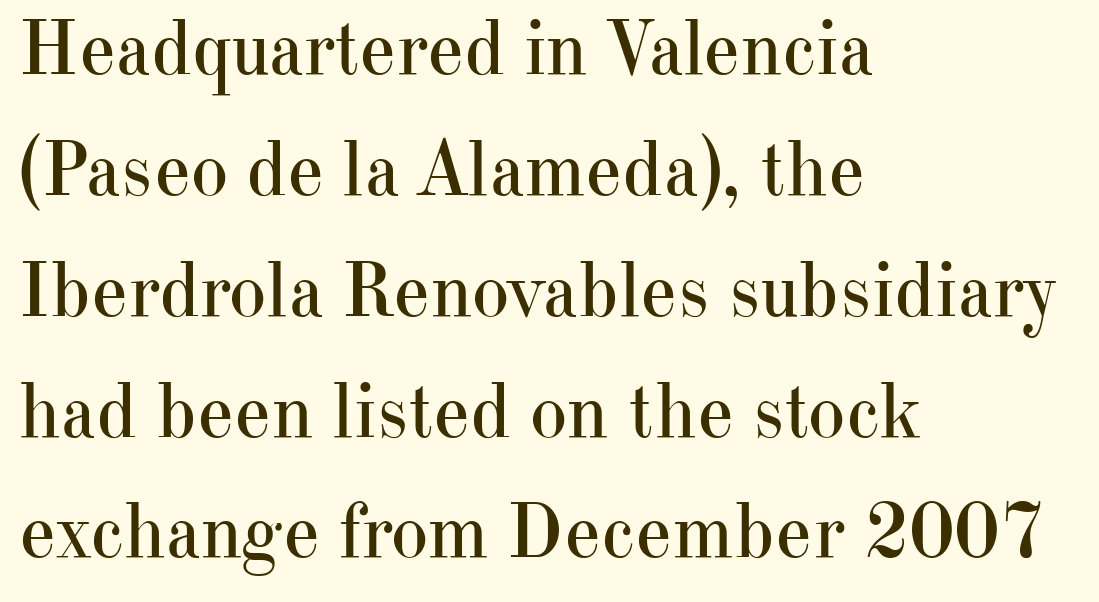
{"serif": "yes", "italic": "no", "bold": "no", "weight": "regular", "width": "normal", "stroke_contrast": "high", "x_height": "small", "monospaced": "no", "underline": "no", "align": "left", "line_spacing": "normal", "line_spacing_ratio": 1.53, "letter_spacing": "normal", "letter_spacing_em": 0.0, "glyph_px": 79}
